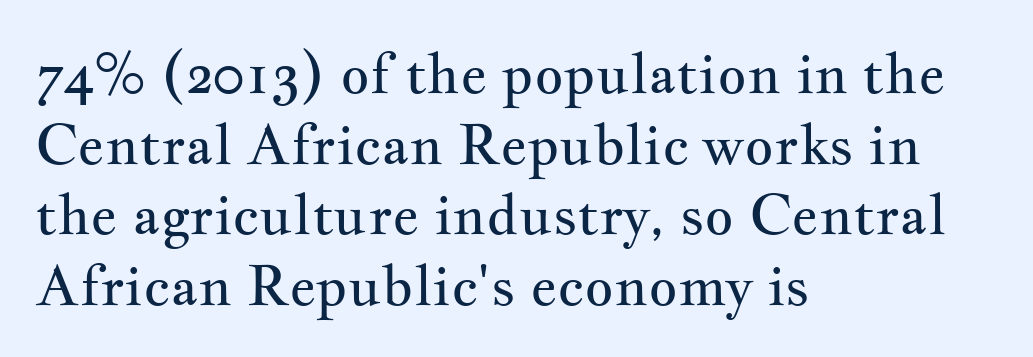
Q: Is the text bold? A: No.
Q: Is the text italic (slanted)? A: No, it is upright.
Q: Is the typeface a serif or a sans-serif typeface? A: Serif.
Q: Is the text underlined? A: No.
Q: How is the paragraph aligned? A: Left-aligned.
Q: Is the spacing between letters normal or unusually wide? A: Normal.
Q: Is the spacing between lines tight, normal or loose? A: Normal.
Q: Width (condensed, normal, or wide)? A: Wide.
Q: Stroke contrast? A: Medium.
Q: x-height? A: Small.
Q: Monospaced? A: No.
